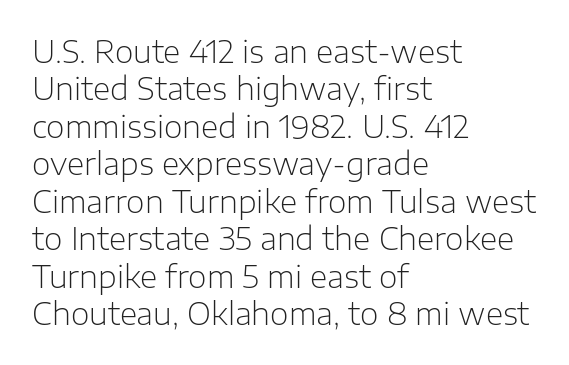
No extra tracking has been applied to these lines. The rendering uses a moderate line-height, typical for paragraphs. The space directly below the letters is spotless. Looks like regular typesetting: each glyph gets only the width it needs.
